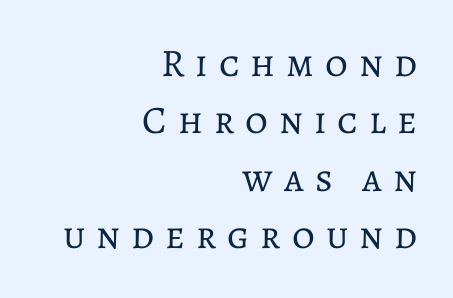
The image shows 39 px regular-weight type, upright; set right-aligned, normal line spacing (1.47x), unusually wide letter spacing (+0.28 em), not underlined; low stroke contrast and a medium x-height.
